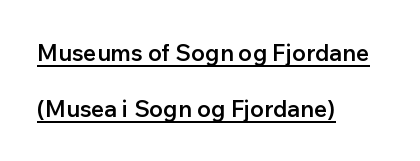
Q: Is the text bold? A: Semi-bold.
Q: Is the text italic (slanted)? A: No, it is upright.
Q: Is the text underlined? A: Yes.
Q: How is the paragraph aligned? A: Left-aligned.
Q: Is the spacing between letters normal or unusually wide? A: Normal.
Q: Is the spacing between lines tight, normal or loose? A: Loose.
